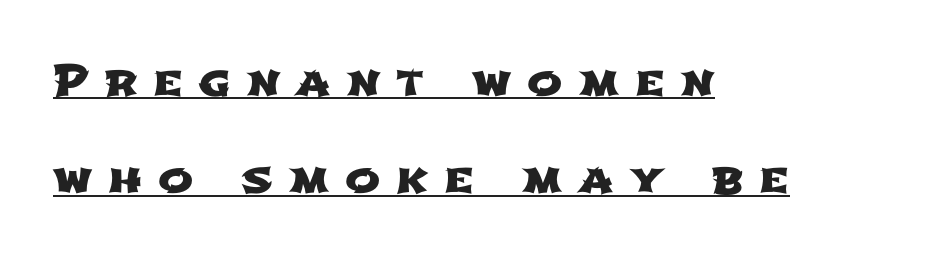
The rendered words wear a rule along their underside. The designer went with a sans here, leaving each stem footless. One glance says open: line gaps are wider than usual. Reading down the block, your eye returns to a fixed left position each line. Compared with typical body copy, the letter spacing here is much looser. These lines are rendered in a variable-pitch font.
